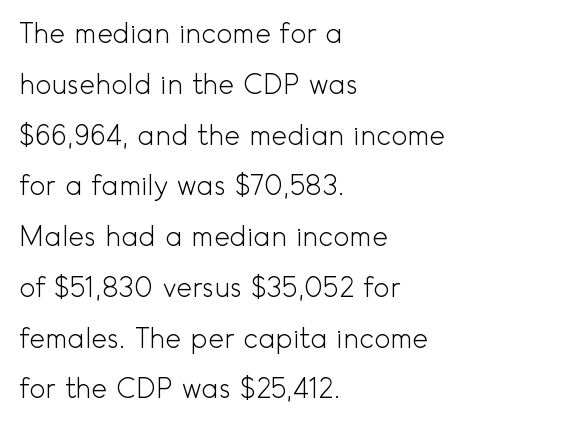
Weight: regular or lighter. Vertical strokes here are truly vertical. Standard letterfit; no display-style spreading of the glyphs. Glance below the letters and you will spot only blank space.
